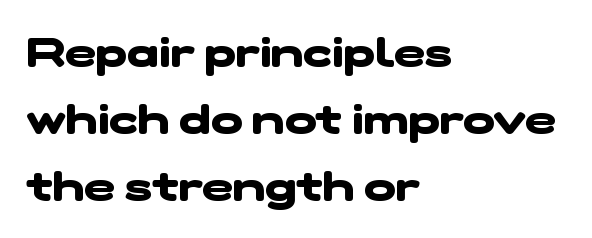
The image shows 42 px heavy, wide sans-serif type; set left-aligned, normal line spacing (1.6x), normal letter spacing, not underlined; low stroke contrast and a medium x-height.
